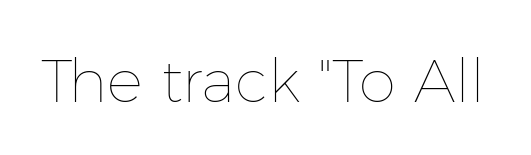
{"italic": "no", "bold": "no", "weight": "thin", "width": "normal", "stroke_contrast": "low", "x_height": "medium", "monospaced": "no", "underline": "no", "letter_spacing": "normal", "letter_spacing_em": 0.0, "glyph_px": 60}
